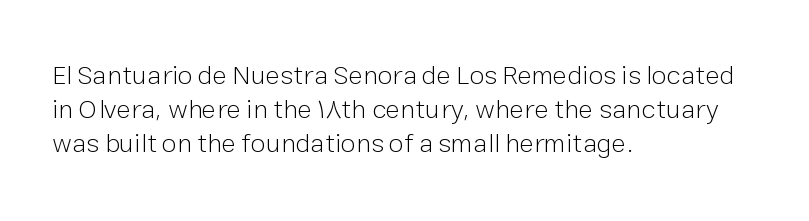
{"italic": "no", "bold": "no", "underline": "no", "align": "left", "line_spacing": "normal", "line_spacing_ratio": 1.26, "letter_spacing": "normal", "letter_spacing_em": 0.0, "glyph_px": 27}
